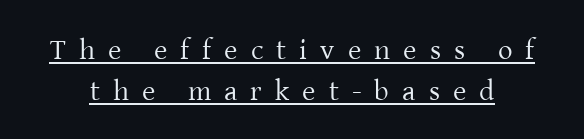
The letters stand straight up with perfectly vertical stems. This sample has the flowing, uneven cadence of proportional lettering. Typographically, this falls in the serif category. Each word looks stretched out because of the extra space between its letters. Stroke thickness stays within the range of a standard reading face or lighter. Does a line run under the words? Yes, clearly.
